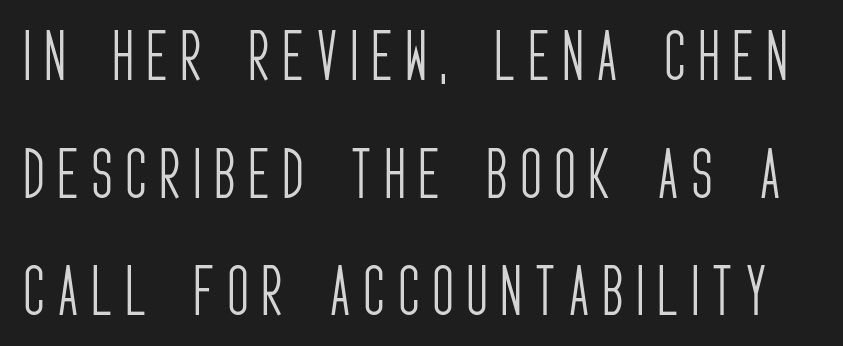
Compared with a typical body face, this is equally light or lighter still. Think of a printed novel: that variable character pitch is what you see here. Tall strokes in this sample are plumb rather than angled. Check under the words: just untouched page.
